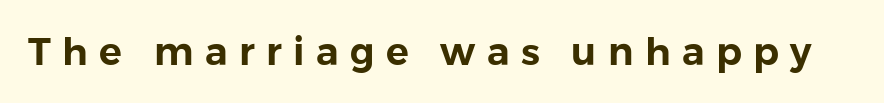
Q: Is the text italic (slanted)? A: No, it is upright.
Q: Is the typeface a serif or a sans-serif typeface? A: Sans-serif.
Q: Is the text underlined? A: No.
Q: Is the spacing between letters normal or unusually wide? A: Unusually wide.
Q: Width (condensed, normal, or wide)? A: Normal.
Q: x-height? A: Medium.
Q: Monospaced? A: No.
